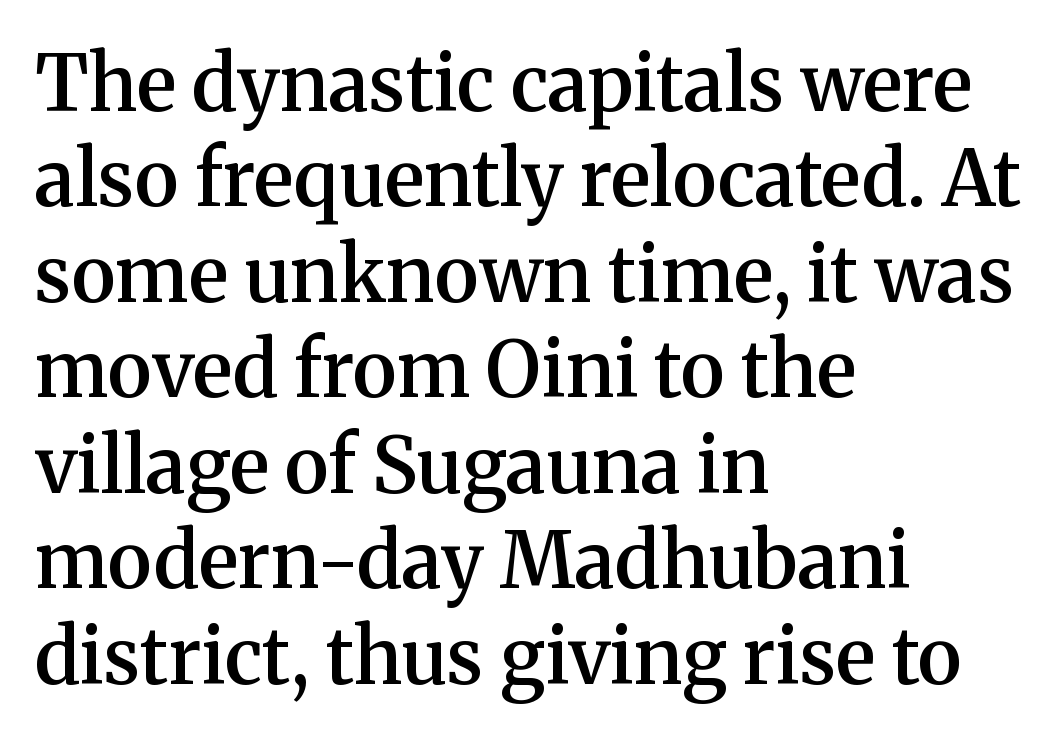
Q: Is the text bold? A: Semi-bold.
Q: Is the text italic (slanted)? A: No, it is upright.
Q: Is the typeface a serif or a sans-serif typeface? A: Serif.
Q: Is the text underlined? A: No.
Q: How is the paragraph aligned? A: Left-aligned.
Q: Is the spacing between letters normal or unusually wide? A: Normal.
Q: Width (condensed, normal, or wide)? A: Normal.
Q: Stroke contrast? A: Medium.
Q: x-height? A: Medium.
Q: Monospaced? A: No.
